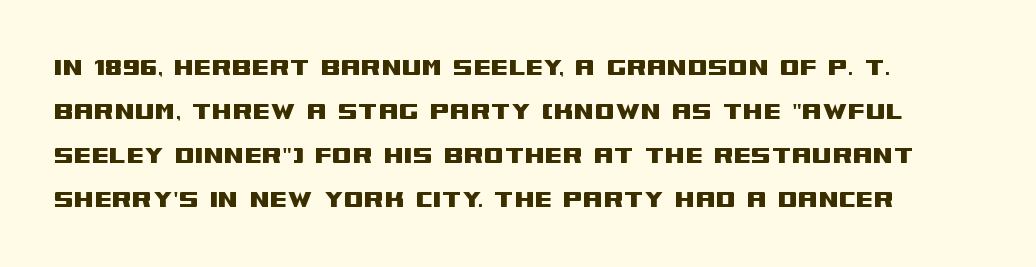
In terms of posture, this sample is upright. Classification — sans serif. The letters advance in unequal steps, a hallmark of proportional type. No word sits above an underline. In terms of leading, this rendering sits right in the middle.
